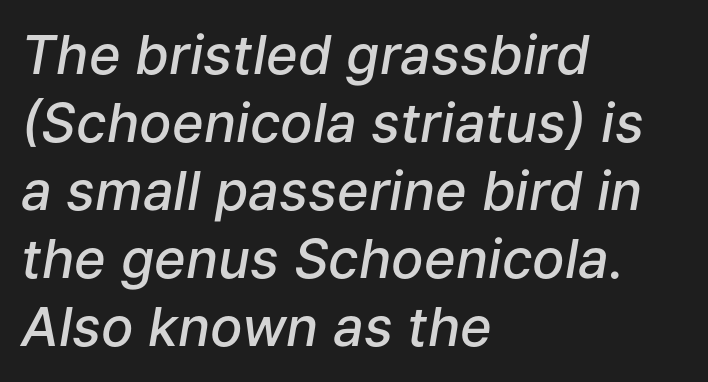
Q: Is the text bold? A: Semi-bold.
Q: Is the text italic (slanted)? A: Yes, it leans right by about 9 degrees.
Q: Is the text underlined? A: No.
Q: How is the paragraph aligned? A: Left-aligned.
Q: Is the spacing between letters normal or unusually wide? A: Normal.
Q: Is the spacing between lines tight, normal or loose? A: Normal.
Q: Width (condensed, normal, or wide)? A: Normal.
Q: Stroke contrast? A: Low.
Q: x-height? A: Medium.
Q: Monospaced? A: No.
